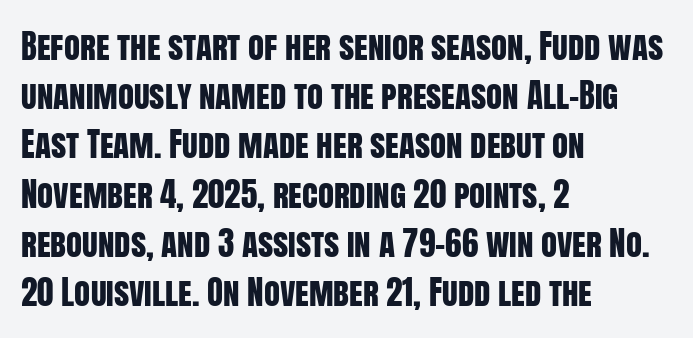
The image shows 33 px condensed sans-serif type, upright; set left-aligned, normal line spacing (1.49x), normal letter spacing, not underlined; low stroke contrast and a large x-height.
